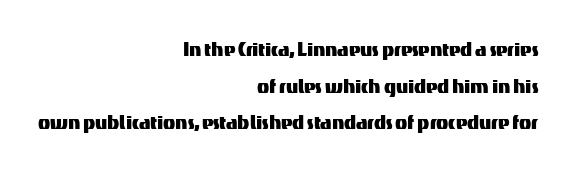
{"italic": "no", "underline": "no", "align": "right", "line_spacing": "normal", "line_spacing_ratio": 1.47, "letter_spacing": "normal", "letter_spacing_em": 0.0, "glyph_px": 25}
